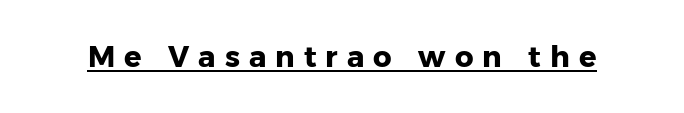
Every stem runs plumb, perpendicular to the baseline. This is heavy type, rendered in bold. Underlining? Definitely there. Observe the wide spacing: letters keep a clear distance from each other.
